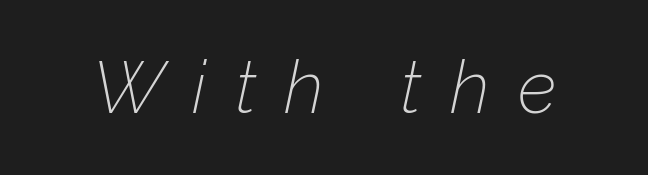
Do the characters align in a grid? No, the font is proportional. Just letters on the line, the space beneath them empty. The rendering applies a slant to the glyphs. The font is comparable to plain body text, perhaps lighter.
